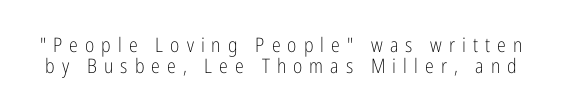
The image shows 20 px text type, upright; set tight line spacing (1.06x), unusually wide letter spacing (+0.35 em), not underlined.
